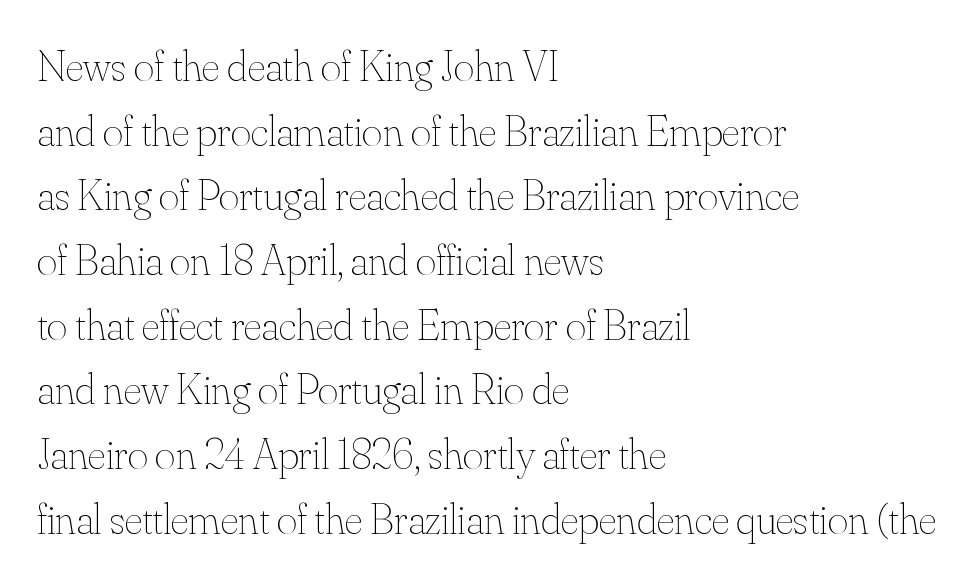
Q: Is the text bold? A: No.
Q: Is the text italic (slanted)? A: No, it is upright.
Q: Is the text underlined? A: No.
Q: How is the paragraph aligned? A: Left-aligned.
Q: Is the spacing between letters normal or unusually wide? A: Normal.
Q: Is the spacing between lines tight, normal or loose? A: Normal.
Q: Width (condensed, normal, or wide)? A: Normal.
Q: Stroke contrast? A: Medium.
Q: x-height? A: Small.
Q: Monospaced? A: No.
